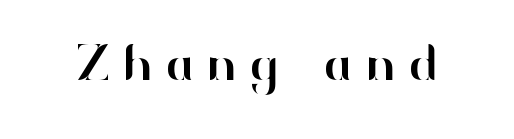
{"serif": "no", "italic": "no", "width": "normal", "stroke_contrast": "high", "x_height": "small", "monospaced": "no", "underline": "no", "letter_spacing": "wide", "letter_spacing_em": 0.26, "glyph_px": 52}
